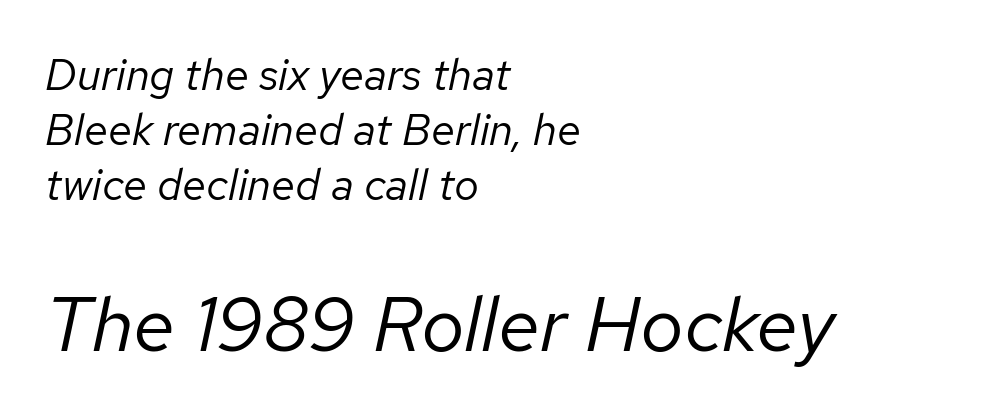
The image shows 77 px regular-weight type, italic (leaning right); set left-aligned, normal line spacing (1.25x), normal letter spacing, not underlined; the second (bottom) block is 1.75x larger; low stroke contrast and a medium x-height.
